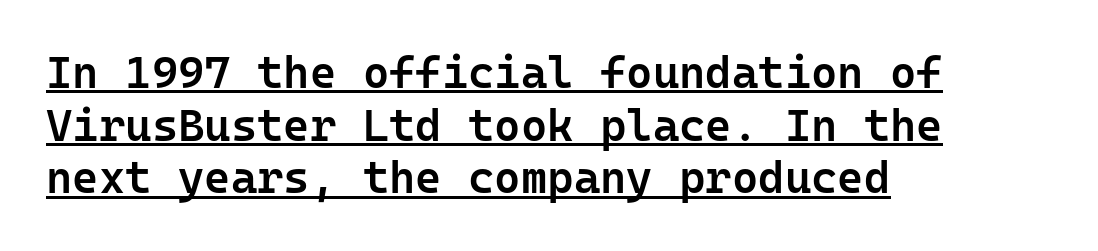
The image shows 45 px semibold sans-serif type, upright, monospaced; set left-aligned, line spacing 1.17x, normal letter spacing, underlined; low stroke contrast and a medium x-height.
